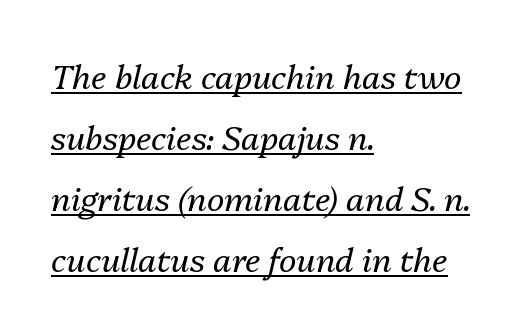
Nothing unusual about the tracking: characters are spaced as the font intends. Note the varied advance widths — an 'i' is clearly narrower than an 'm'. Is the type heavy? It reads as light-to-regular instead. Decoration check: the copy is underlined. The rag falls on the right side of this text block.
